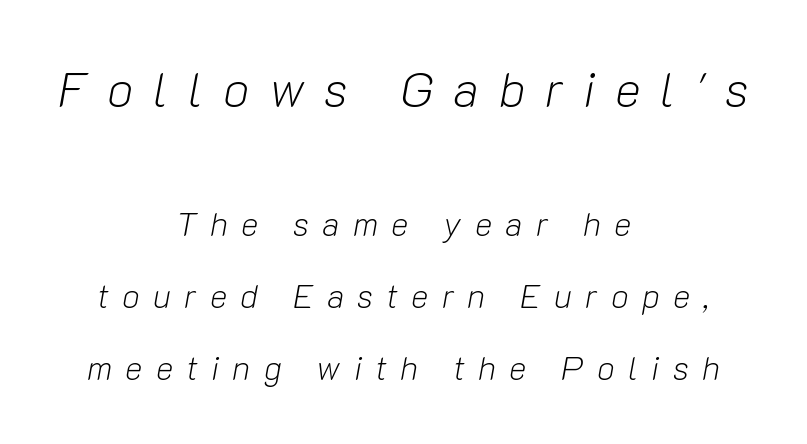
Q: Is the text bold? A: No.
Q: Is the text italic (slanted)? A: Yes, it leans right by about 10 degrees.
Q: Is the text underlined? A: No.
Q: How is the paragraph aligned? A: Centered.
Q: Is the spacing between letters normal or unusually wide? A: Unusually wide.
Q: Is the spacing between lines tight, normal or loose? A: Loose.
Q: Which block of text is set in a larger size, the first (top) or the second (bottom)? A: The first (top) one.
Q: Width (condensed, normal, or wide)? A: Normal.
Q: Stroke contrast? A: Low.
Q: x-height? A: Medium.
Q: Monospaced? A: No.
